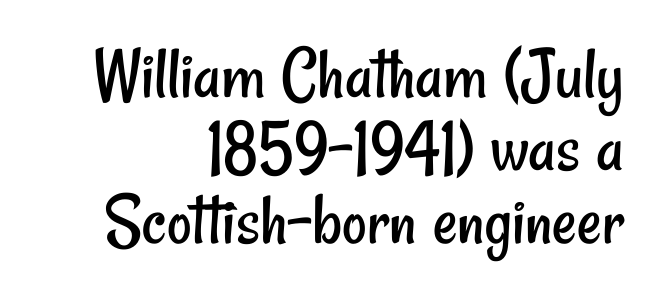
Q: Is the text bold? A: No.
Q: Is the typeface a serif or a sans-serif typeface? A: Sans-serif.
Q: Is the text underlined? A: No.
Q: How is the paragraph aligned? A: Right-aligned.
Q: Is the spacing between letters normal or unusually wide? A: Normal.
Q: Is the spacing between lines tight, normal or loose? A: Tight.
Q: Width (condensed, normal, or wide)? A: Condensed.
Q: Stroke contrast? A: Low.
Q: x-height? A: Small.
Q: Monospaced? A: No.
